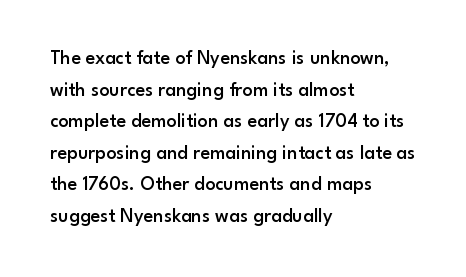
{"italic": "no", "bold": "semi", "underline": "no", "align": "left", "line_spacing": "normal", "line_spacing_ratio": 1.58, "letter_spacing": "normal", "letter_spacing_em": 0.0, "glyph_px": 20}
